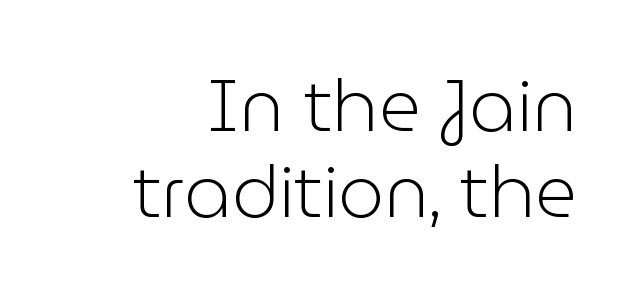
The image shows 73 px light sans-serif type, upright; set right-aligned, line spacing 1.18x, normal letter spacing, not underlined; low stroke contrast and a medium x-height.
